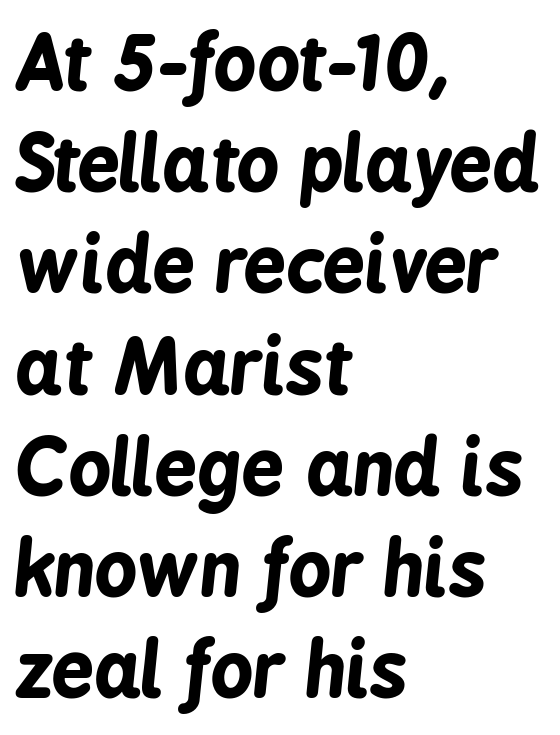
Reading down the block, your eye returns to a fixed left position each line. Plain, unruled lines of type. Honestly, the row spacing looks completely unremarkable. Heavy-handed strokes throughout: this text is bold. An italicized treatment has been applied to the whole sample.
